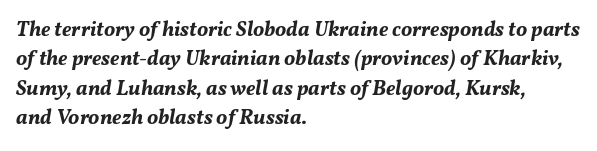
A dark, heavy texture on the line: the type is bold. Typeset ragged right — the left edge is the straight one. Whoever set this chose a conventional vertical rhythm. It's the slanting kind of type. This rendering leaves character spacing at its baseline value.
